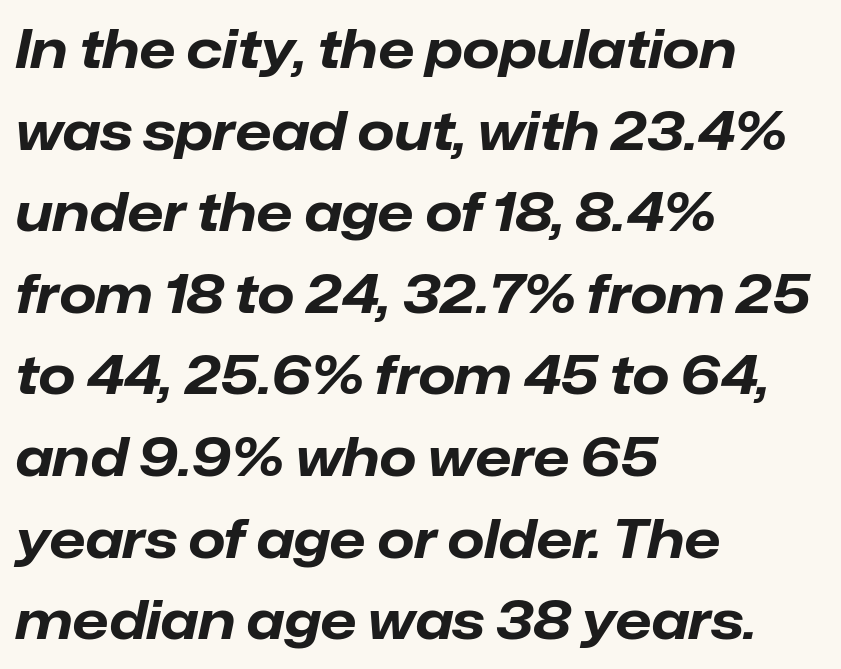
The image shows 53 px bold type, italic (leaning right); set left-aligned, normal line spacing (1.54x), normal letter spacing, not underlined; low stroke contrast and a medium x-height.
